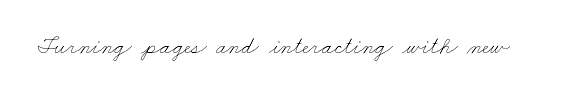
Rule under the text: the space is simply empty. What stands out about the letter spacing? Nothing — it is the standard amount. Think standard paragraph weight, or any step lighter than that.
